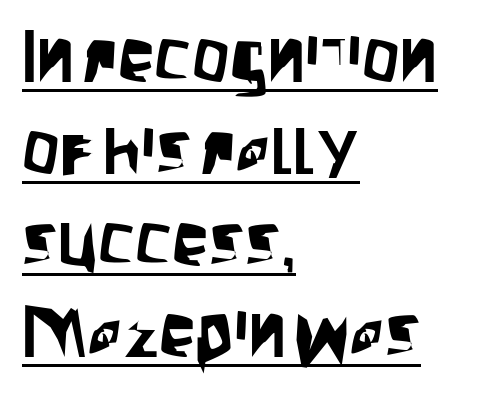
Q: Is the text italic (slanted)? A: No, it is upright.
Q: Is the typeface a serif or a sans-serif typeface? A: Sans-serif.
Q: Is the text underlined? A: Yes.
Q: How is the paragraph aligned? A: Left-aligned.
Q: Is the spacing between letters normal or unusually wide? A: Normal.
Q: Width (condensed, normal, or wide)? A: Condensed.
Q: Stroke contrast? A: Low.
Q: x-height? A: Large.
Q: Monospaced? A: No.
